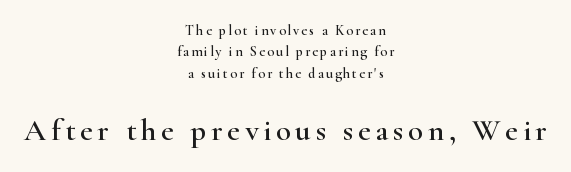
The image shows 31 px wide serif type, upright; set centered, normal line spacing (1.53x), not underlined; the second (bottom) block is 2.21x larger; high stroke contrast and a small x-height.
